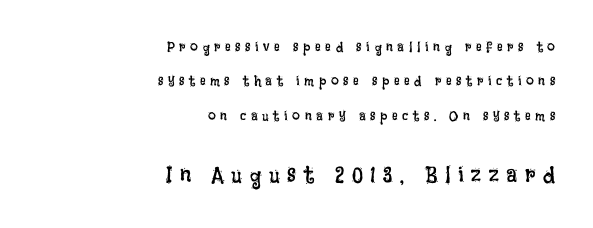
The image shows 23 px text type, upright; set right-aligned, loose line spacing (2.46x), unusually wide letter spacing (+0.33 em), not underlined; the second (bottom) block is 1.64x larger.
